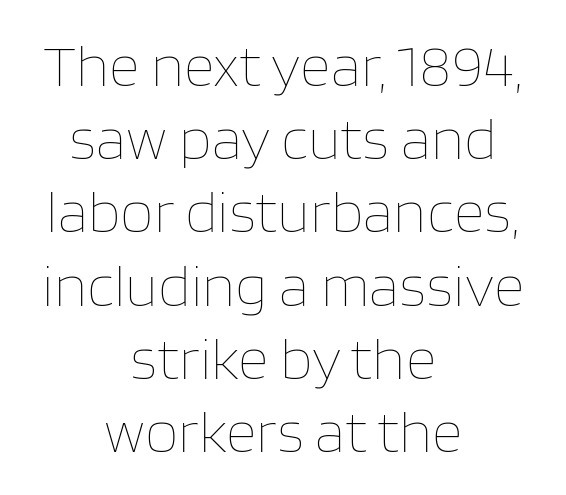
Bare-footed words on every line. Compared with typical body copy, the letter spacing here is the same. Spacing verdict: proportional, widths tailored to each character. Is the stroke heavy? The answer is a plain regular-or-lighter. Both edges are ragged and mirror each other, which tells us the setting is centered. The letters stand straight up with perfectly vertical stems.
